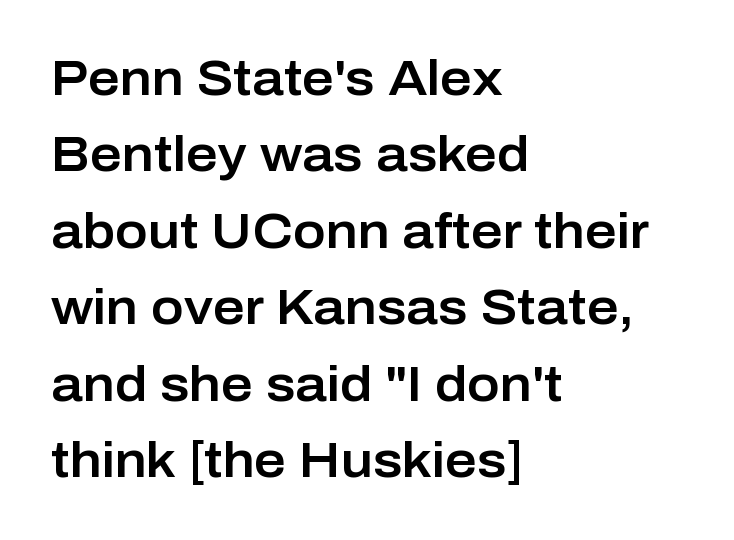
{"serif": "no", "italic": "no", "width": "normal", "stroke_contrast": "low", "x_height": "medium", "monospaced": "no", "underline": "no", "align": "left", "line_spacing": "normal", "line_spacing_ratio": 1.56, "letter_spacing": "normal", "letter_spacing_em": 0.0, "glyph_px": 49}
